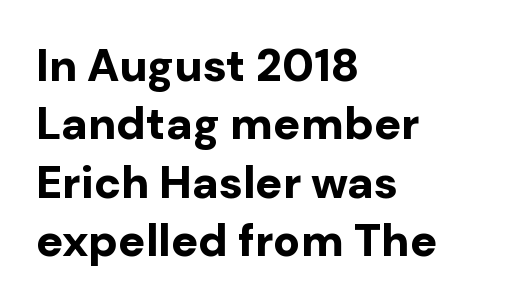
Q: Is the text bold? A: Yes.
Q: Is the text italic (slanted)? A: No, it is upright.
Q: Is the typeface a serif or a sans-serif typeface? A: Sans-serif.
Q: Is the text underlined? A: No.
Q: How is the paragraph aligned? A: Left-aligned.
Q: Is the spacing between letters normal or unusually wide? A: Normal.
Q: Is the spacing between lines tight, normal or loose? A: Normal.
Q: Width (condensed, normal, or wide)? A: Normal.
Q: Stroke contrast? A: Low.
Q: x-height? A: Medium.
Q: Monospaced? A: No.
